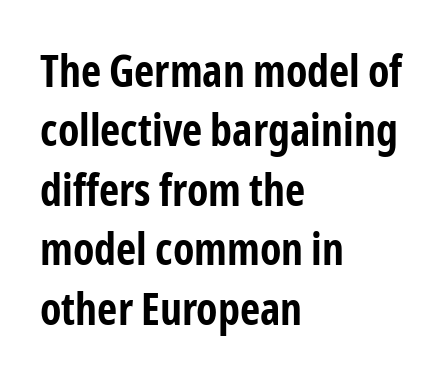
{"serif": "no", "italic": "no", "bold": "yes", "weight": "bold", "width": "condensed", "stroke_contrast": "low", "x_height": "medium", "monospaced": "no", "underline": "no", "align": "left", "line_spacing": "normal", "line_spacing_ratio": 1.35, "letter_spacing": "normal", "letter_spacing_em": 0.0, "glyph_px": 44}
